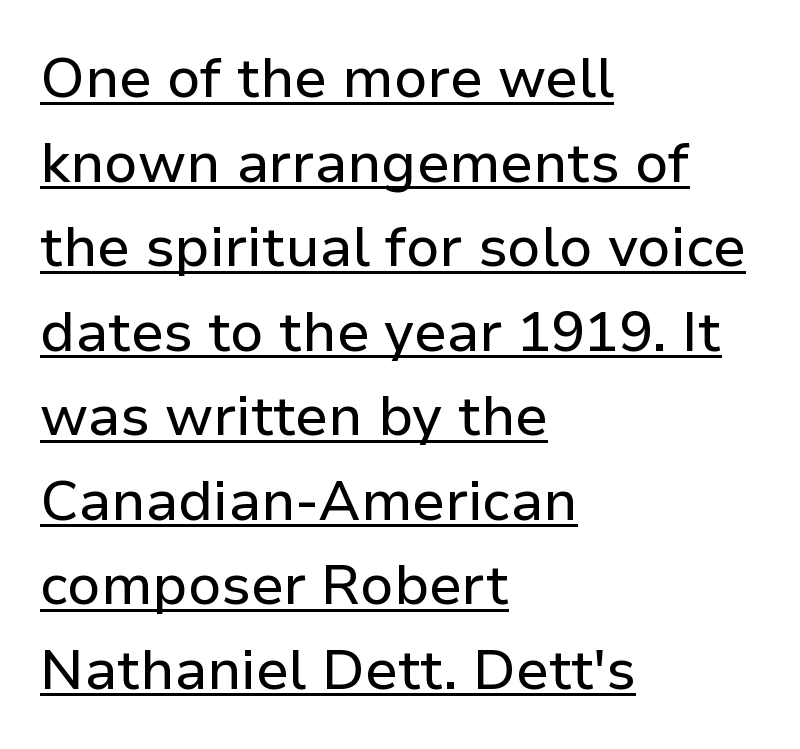
{"serif": "no", "italic": "no", "width": "normal", "stroke_contrast": "low", "x_height": "medium", "monospaced": "no", "underline": "yes", "align": "left", "line_spacing": "normal", "line_spacing_ratio": 1.51, "letter_spacing": "normal", "letter_spacing_em": 0.0, "glyph_px": 56}
